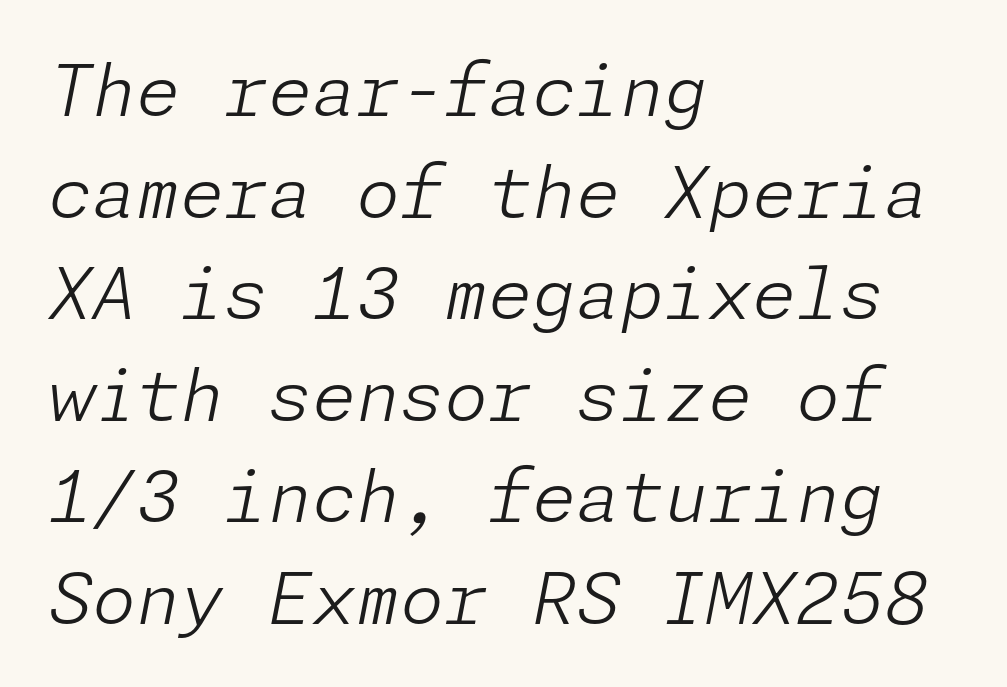
Q: Is the text bold? A: No.
Q: Is the text italic (slanted)? A: Yes, it leans right by about 11 degrees.
Q: Is the text underlined? A: No.
Q: How is the paragraph aligned? A: Left-aligned.
Q: Is the spacing between letters normal or unusually wide? A: Normal.
Q: Is the spacing between lines tight, normal or loose? A: Normal.
Q: Width (condensed, normal, or wide)? A: Normal.
Q: Stroke contrast? A: Low.
Q: x-height? A: Medium.
